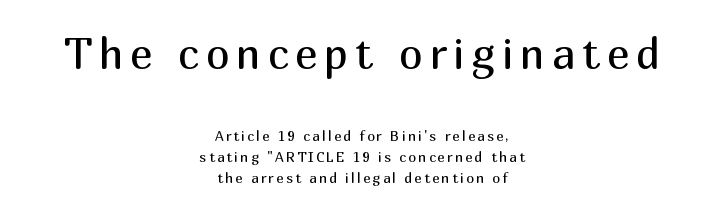
Q: Is the text bold? A: No.
Q: Is the text italic (slanted)? A: No, it is upright.
Q: Is the typeface a serif or a sans-serif typeface? A: Sans-serif.
Q: Is the text underlined? A: No.
Q: How is the paragraph aligned? A: Centered.
Q: Is the spacing between lines tight, normal or loose? A: Normal.
Q: Which block of text is set in a larger size, the first (top) or the second (bottom)? A: The first (top) one.
Q: Width (condensed, normal, or wide)? A: Normal.
Q: Stroke contrast? A: Medium.
Q: x-height? A: Medium.
Q: Monospaced? A: No.
